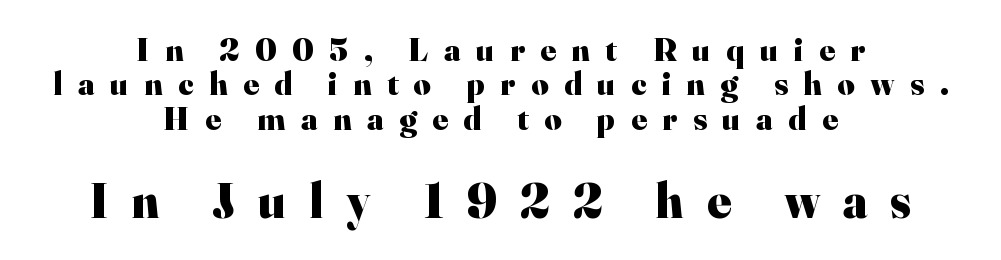
The rag falls on both sides of this text block equally. The rendering uses natural spacing where letterforms have individual widths. Two sizes are in play, and the larger belongs to the second block. You can tell from the footed stems that serif type was used. Rows of type sit shoulder to shoulder in the vertical direction. A dark, heavy texture on the line: the type is bold.
